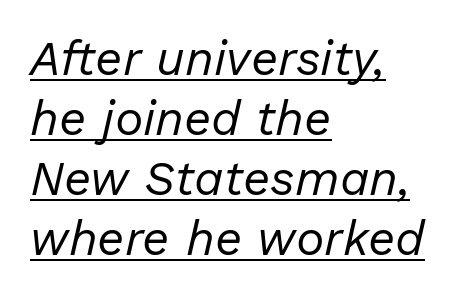
In terms of posture, this sample is oblique. Successive baselines arrive at the customary interval. Stem width sits at or under what a default text font uses. Students, note that the glyphs here touch the page at normal intervals.
